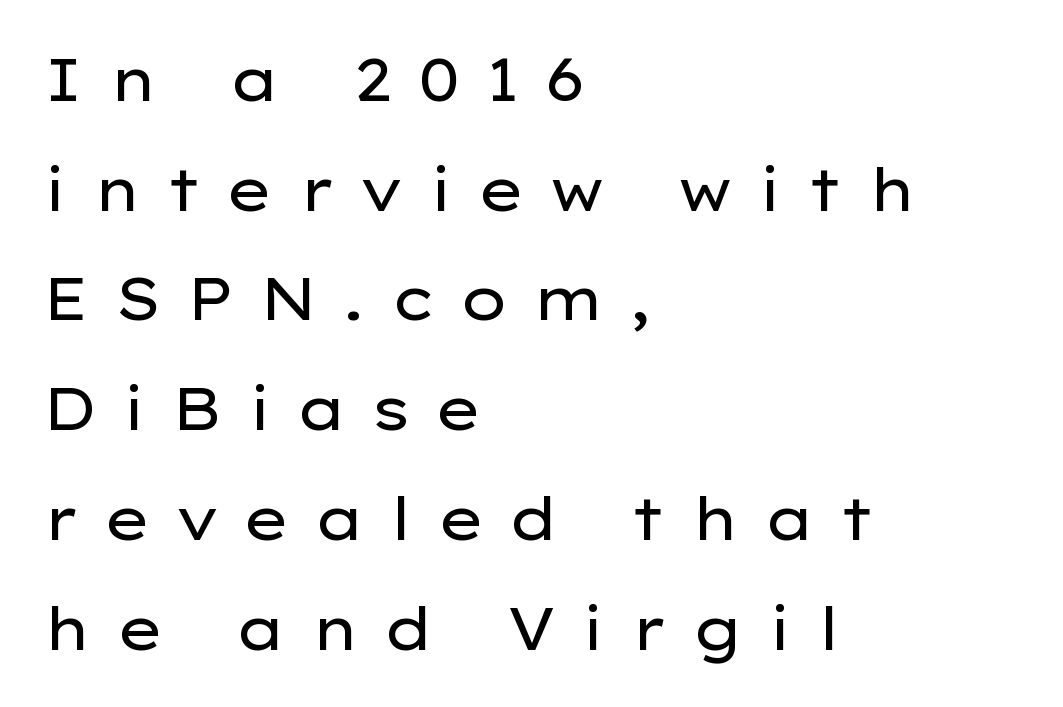
Type style note: lacks serifs. Style check: upright. The specimen omits any rule beneath the text block's lines. Each line starts at the same left margin while the right side varies.
